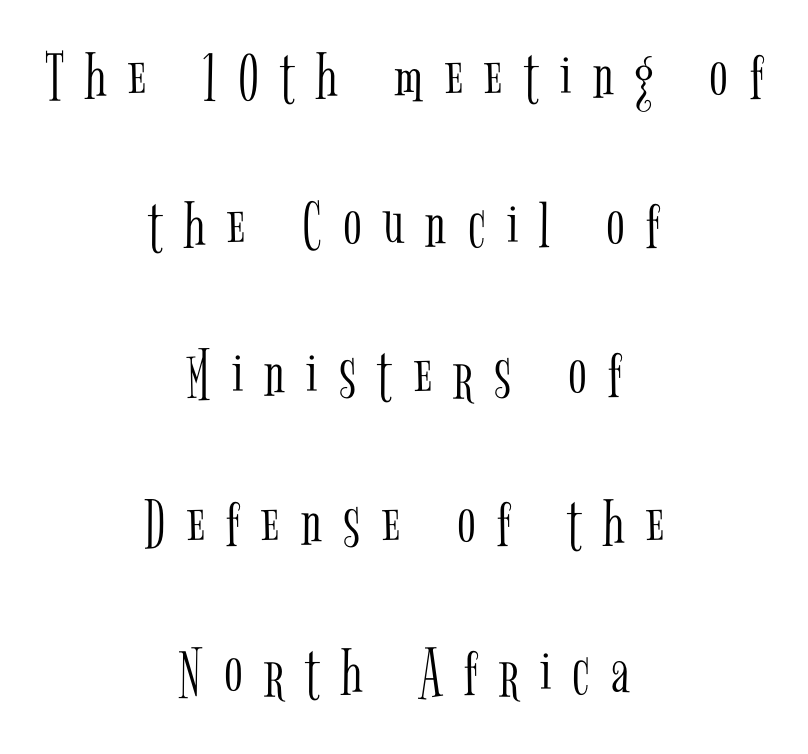
{"serif": "yes", "italic": "no", "bold": "no", "weight": "light", "width": "condensed", "stroke_contrast": "low", "x_height": "medium", "monospaced": "no", "underline": "no", "align": "center", "line_spacing": "loose", "line_spacing_ratio": 2.16, "letter_spacing": "wide", "letter_spacing_em": 0.31, "glyph_px": 69}
